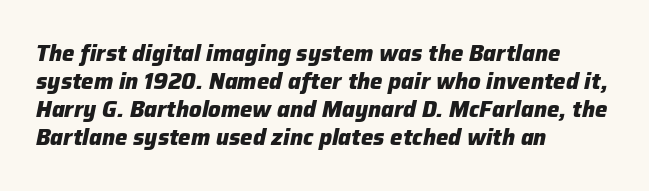
Q: Is the text bold? A: Yes.
Q: Is the text italic (slanted)? A: Yes, it leans right by about 12 degrees.
Q: Is the text underlined? A: No.
Q: How is the paragraph aligned? A: Left-aligned.
Q: Is the spacing between letters normal or unusually wide? A: Normal.
Q: Is the spacing between lines tight, normal or loose? A: Normal.
